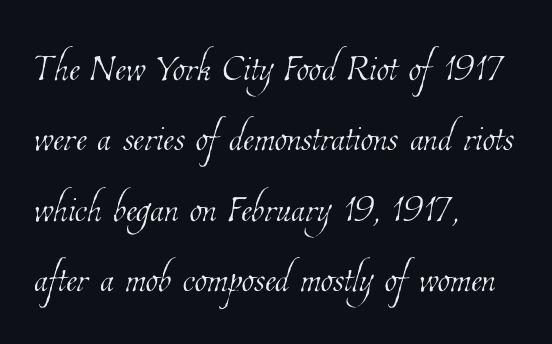
{"bold": "no", "weight": "thin", "width": "condensed", "stroke_contrast": "low", "x_height": "medium", "monospaced": "no", "underline": "no", "align": "left", "line_spacing": "normal", "line_spacing_ratio": 1.38, "letter_spacing": "normal", "letter_spacing_em": 0.0, "glyph_px": 51}
